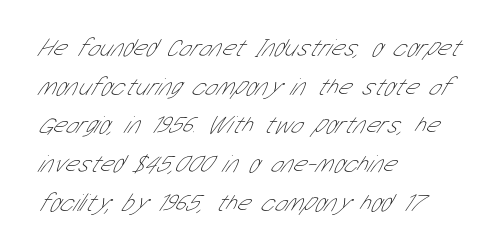
The image shows 25 px text type; set left-aligned, normal line spacing (1.55x), normal letter spacing, not underlined.
